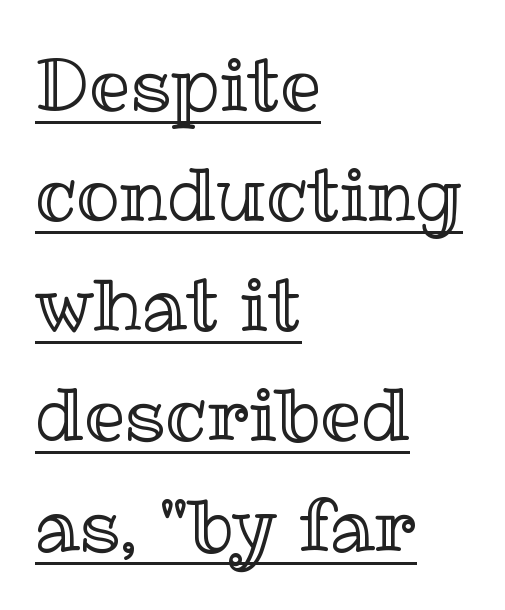
{"italic": "no", "width": "normal", "x_height": "medium", "monospaced": "no", "underline": "yes", "align": "left", "line_spacing": "normal", "line_spacing_ratio": 1.53, "letter_spacing": "normal", "letter_spacing_em": 0.0, "glyph_px": 72}
